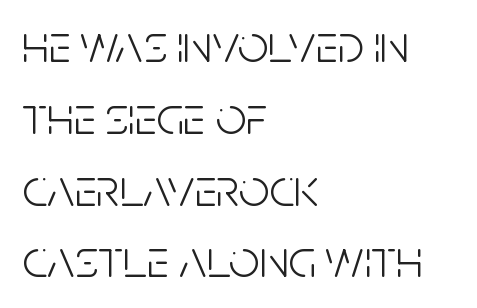
{"serif": "no", "italic": "no", "bold": "no", "weight": "light", "width": "condensed", "stroke_contrast": "low", "x_height": "large", "monospaced": "no", "underline": "no", "align": "left", "line_spacing": "normal", "line_spacing_ratio": 1.33, "letter_spacing": "normal", "letter_spacing_em": 0.0, "glyph_px": 54}
